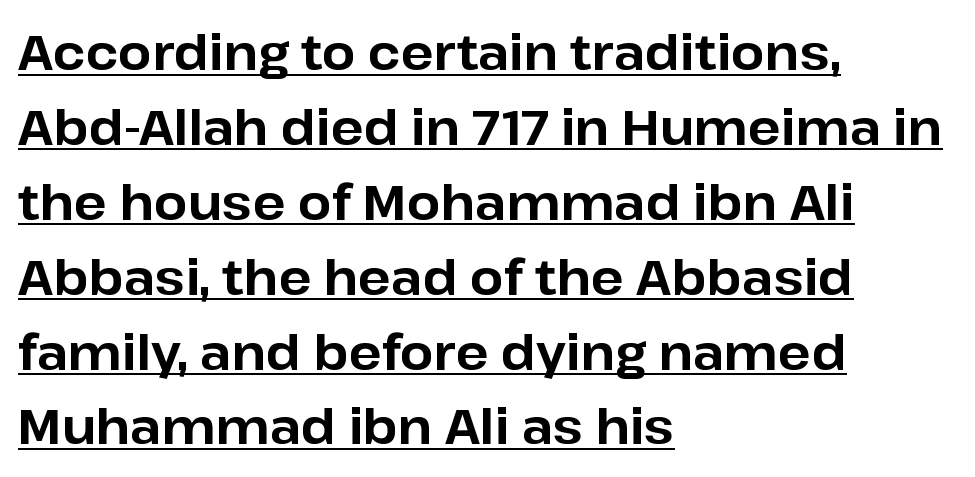
{"serif": "no", "italic": "no", "bold": "yes", "weight": "bold", "width": "normal", "stroke_contrast": "low", "x_height": "medium", "monospaced": "no", "underline": "yes", "align": "left", "line_spacing": "normal", "line_spacing_ratio": 1.56, "letter_spacing": "normal", "letter_spacing_em": 0.0, "glyph_px": 48}
